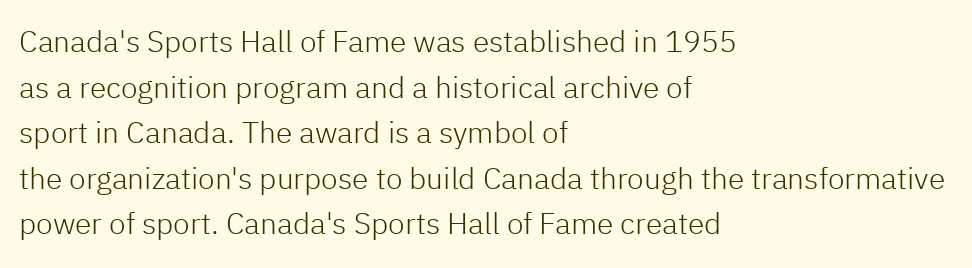
{"serif": "no", "italic": "no", "bold": "no", "weight": "light", "width": "normal", "stroke_contrast": "low", "x_height": "medium", "monospaced": "no", "underline": "no", "align": "left", "line_spacing": "normal", "line_spacing_ratio": 1.52, "letter_spacing": "normal", "letter_spacing_em": 0.0, "glyph_px": 30}
